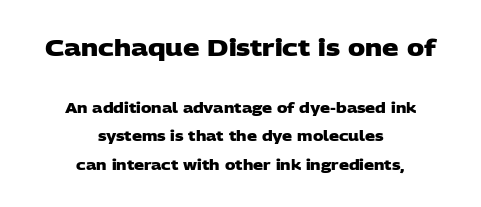
{"bold": "yes", "underline": "no", "align": "center", "line_spacing": "loose", "line_spacing_ratio": 2.05, "letter_spacing": "normal", "letter_spacing_em": 0.0, "larger_block": "first", "size_ratio": 1.64, "glyph_px": 23}
